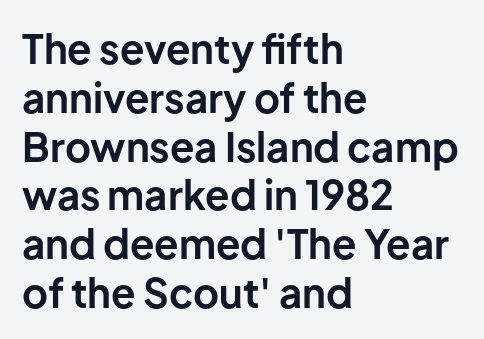
Q: Is the text bold? A: Yes.
Q: Is the text italic (slanted)? A: No, it is upright.
Q: Is the typeface a serif or a sans-serif typeface? A: Sans-serif.
Q: Is the text underlined? A: No.
Q: How is the paragraph aligned? A: Left-aligned.
Q: Is the spacing between letters normal or unusually wide? A: Normal.
Q: Width (condensed, normal, or wide)? A: Normal.
Q: Stroke contrast? A: Low.
Q: x-height? A: Medium.
Q: Monospaced? A: No.
